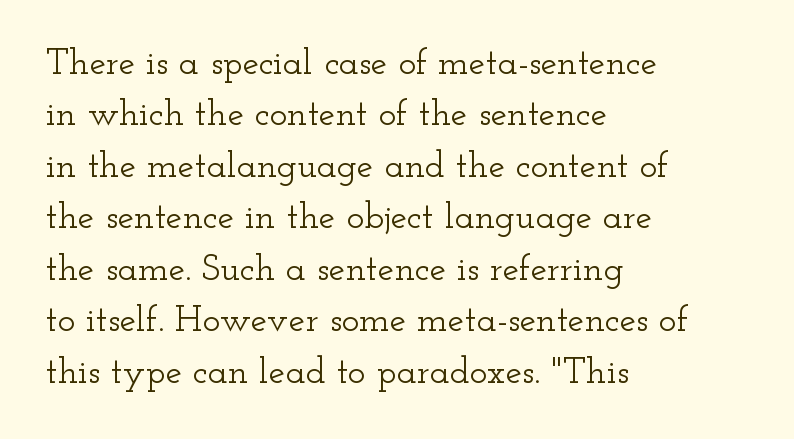
The image shows 37 px wide serif type, upright; set left-aligned, normal line spacing (1.39x), normal letter spacing, not underlined; low stroke contrast and a small x-height.
